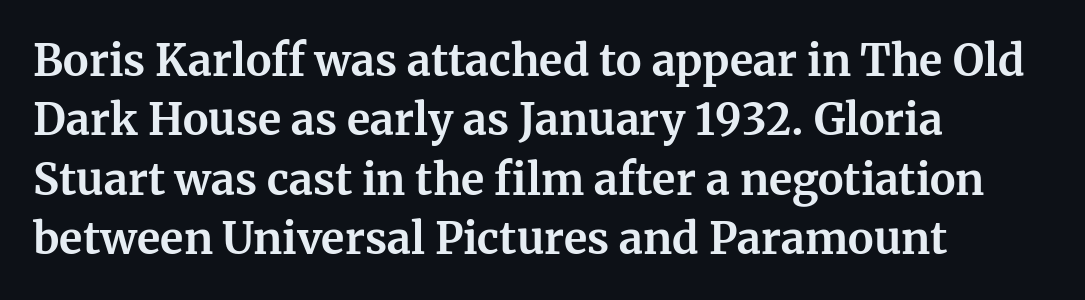
Q: Is the text bold? A: Yes.
Q: Is the text italic (slanted)? A: No, it is upright.
Q: Is the typeface a serif or a sans-serif typeface? A: Serif.
Q: Is the text underlined? A: No.
Q: How is the paragraph aligned? A: Left-aligned.
Q: Is the spacing between letters normal or unusually wide? A: Normal.
Q: Is the spacing between lines tight, normal or loose? A: Normal.
Q: Width (condensed, normal, or wide)? A: Normal.
Q: Stroke contrast? A: Medium.
Q: x-height? A: Medium.
Q: Monospaced? A: No.
